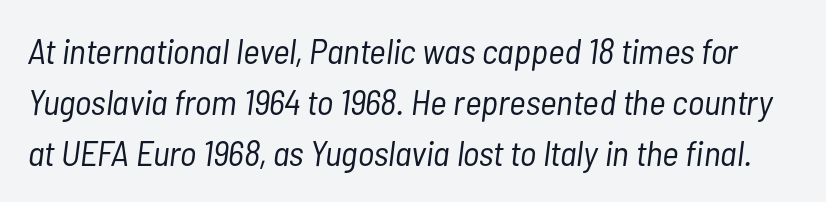
Would a proofreader flag this as italicized? Yes. The letters sit at their default tracking, neither squeezed nor spread. Counters stay open thanks to moderate or lighter strokes. Think of a printed novel: that variable character pitch is what you see here. Each row of text sits above clean, open space.
